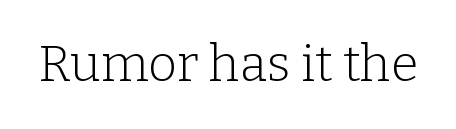
The image shows 50 px light serif type, upright; set normal letter spacing, not underlined; low stroke contrast and a medium x-height.
